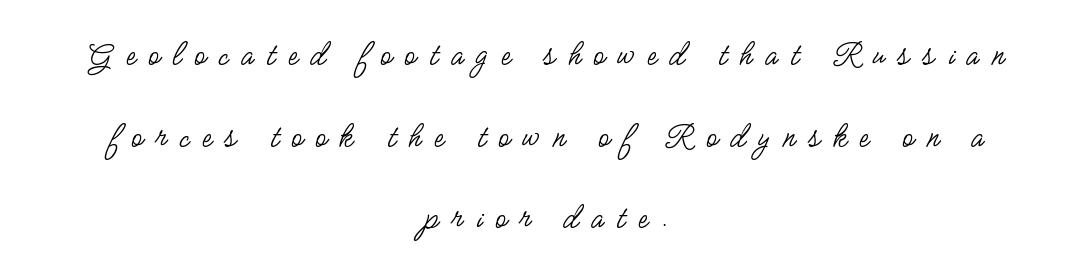
{"serif": "no", "bold": "no", "weight": "regular", "width": "condensed", "stroke_contrast": "low", "x_height": "small", "monospaced": "no", "underline": "no", "align": "center", "line_spacing": "loose", "line_spacing_ratio": 2.33, "letter_spacing": "wide", "letter_spacing_em": 0.37, "glyph_px": 35}
